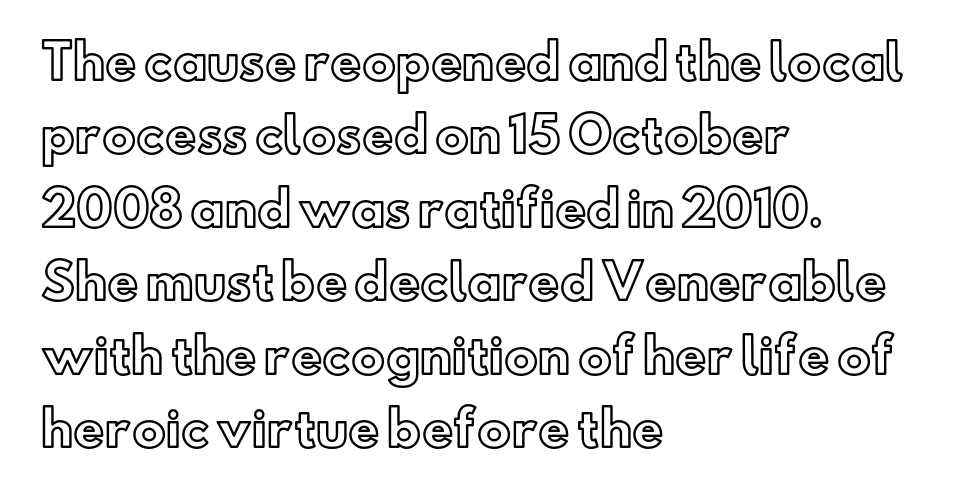
{"italic": "no", "width": "normal", "x_height": "small", "monospaced": "no", "underline": "no", "align": "left", "line_spacing": "normal", "line_spacing_ratio": 1.53, "letter_spacing": "normal", "letter_spacing_em": 0.0, "glyph_px": 48}
